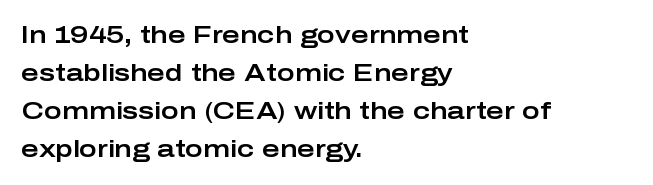
{"italic": "no", "underline": "no", "align": "left", "line_spacing": "normal", "line_spacing_ratio": 1.59, "letter_spacing": "normal", "letter_spacing_em": 0.0, "glyph_px": 24}
